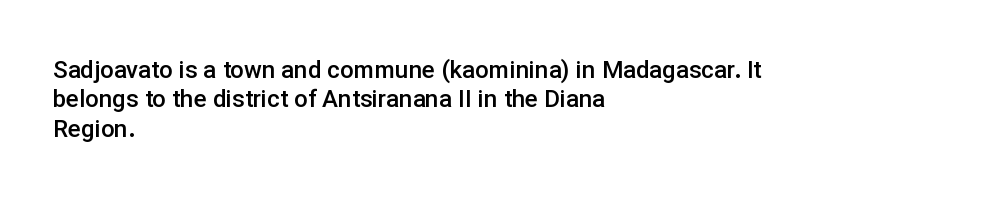
{"italic": "no", "bold": "semi", "underline": "no", "align": "left", "line_spacing_ratio": 1.22, "letter_spacing": "normal", "letter_spacing_em": 0.0, "glyph_px": 24}
